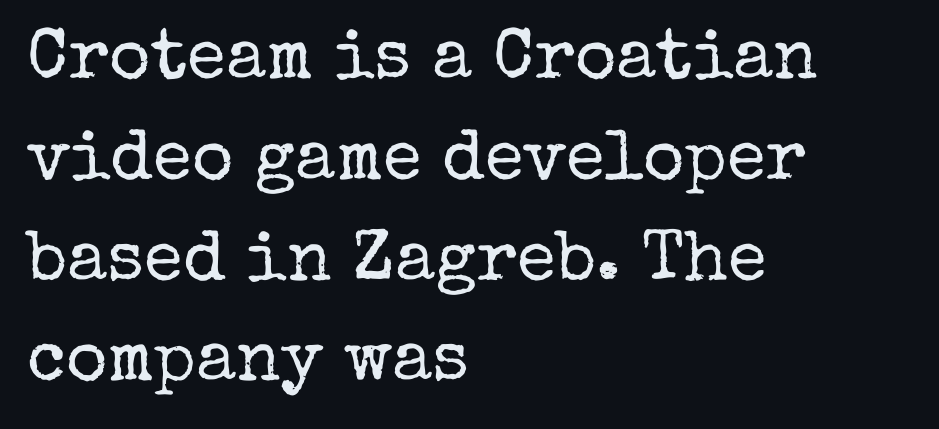
The image shows 71 px regular-weight serif type, upright; set left-aligned, normal line spacing (1.42x), normal letter spacing, not underlined; low stroke contrast and a medium x-height.
